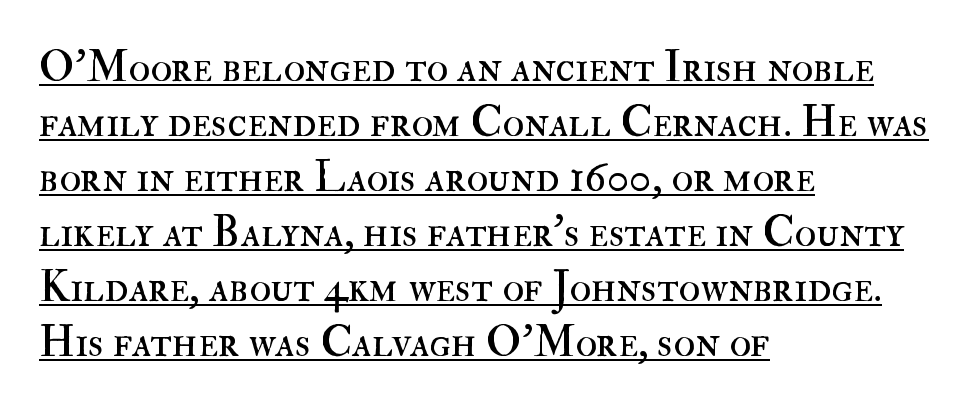
Is the type heavy? It reads as light-to-regular instead. This block has exactly the height ordinary leading produces. The string is rendered with underlining switched on. The tracking reads as untouched default to a designer's eye.
